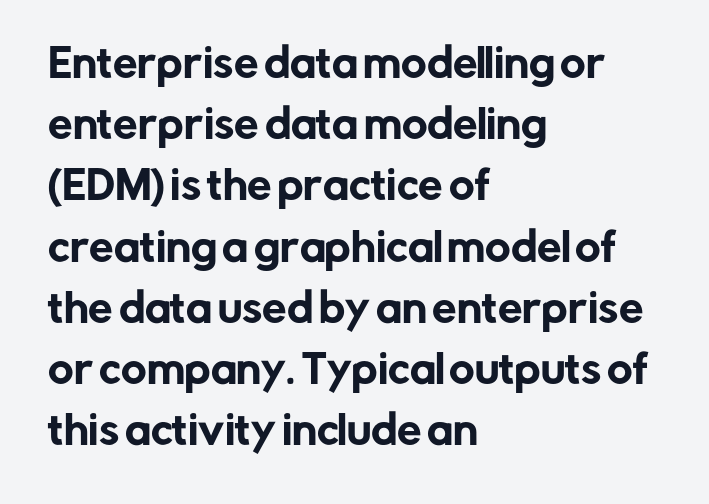
The image shows 39 px sans-serif type, upright; set left-aligned, normal line spacing (1.57x), normal letter spacing, not underlined; low stroke contrast and a medium x-height.
